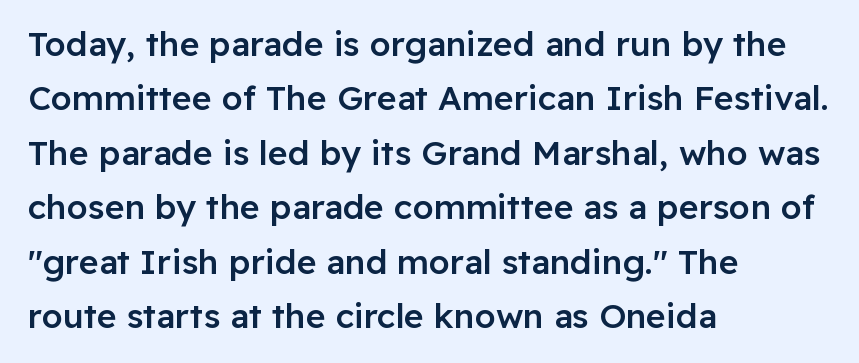
The image shows 34 px semibold sans-serif type, upright; set left-aligned, normal line spacing (1.6x), normal letter spacing, not underlined; low stroke contrast and a medium x-height.
